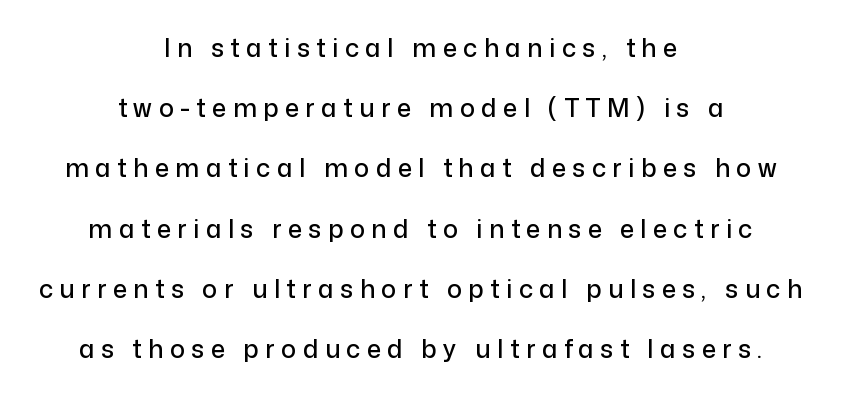
Horizontal bands of white between lines are thick stripes. The glyphs are unaccompanied by any horizontal stroke below them. Which margin do the lines hug? Neither — every line sits in the middle. How are the letters spaced? Widely, with obvious added tracking. In terms of posture, this sample is upright.
